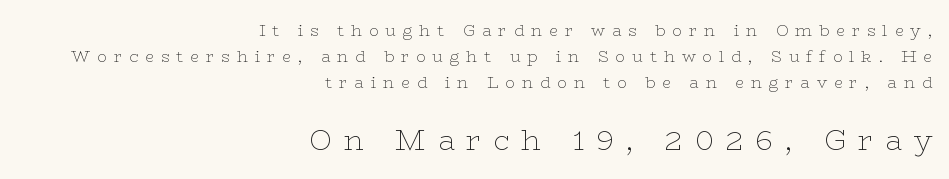
{"serif": "yes", "italic": "no", "bold": "no", "weight": "thin", "width": "wide", "stroke_contrast": "low", "x_height": "medium", "monospaced": "no", "underline": "no", "align": "right", "line_spacing": "normal", "line_spacing_ratio": 1.63, "letter_spacing": "wide", "letter_spacing_em": 0.43, "larger_block": "second", "size_ratio": 1.75, "glyph_px": 28}
